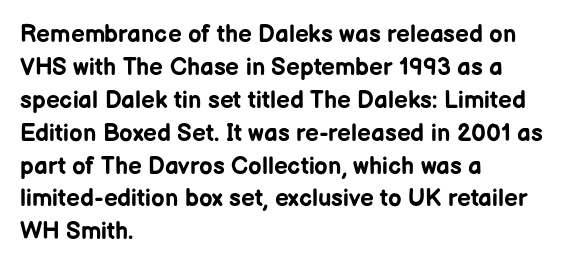
The image shows 24 px bold type, upright; set left-aligned, normal line spacing (1.37x), normal letter spacing, not underlined.
